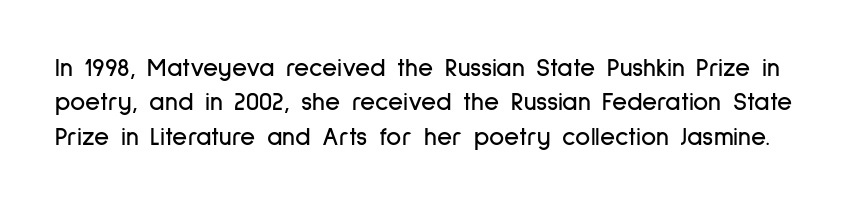
{"italic": "no", "underline": "no", "line_spacing": "normal", "line_spacing_ratio": 1.32, "letter_spacing": "normal", "letter_spacing_em": 0.0, "glyph_px": 26}
